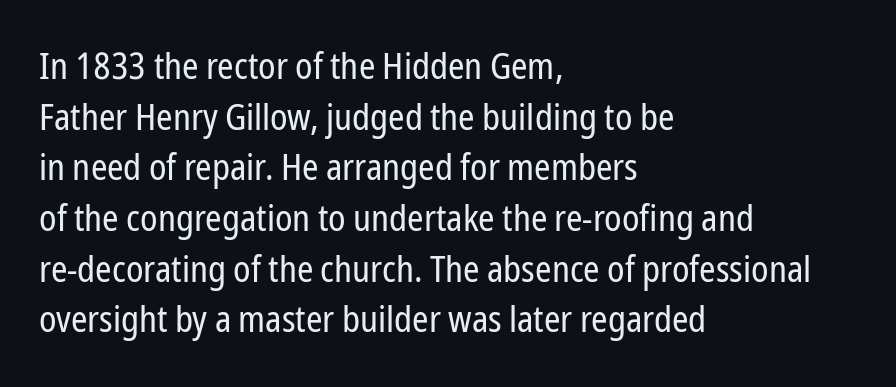
Q: Is the text bold? A: No.
Q: Is the text italic (slanted)? A: No, it is upright.
Q: Is the typeface a serif or a sans-serif typeface? A: Sans-serif.
Q: Is the text underlined? A: No.
Q: How is the paragraph aligned? A: Left-aligned.
Q: Is the spacing between letters normal or unusually wide? A: Normal.
Q: Is the spacing between lines tight, normal or loose? A: Normal.
Q: Width (condensed, normal, or wide)? A: Condensed.
Q: Stroke contrast? A: Low.
Q: x-height? A: Medium.
Q: Monospaced? A: No.
